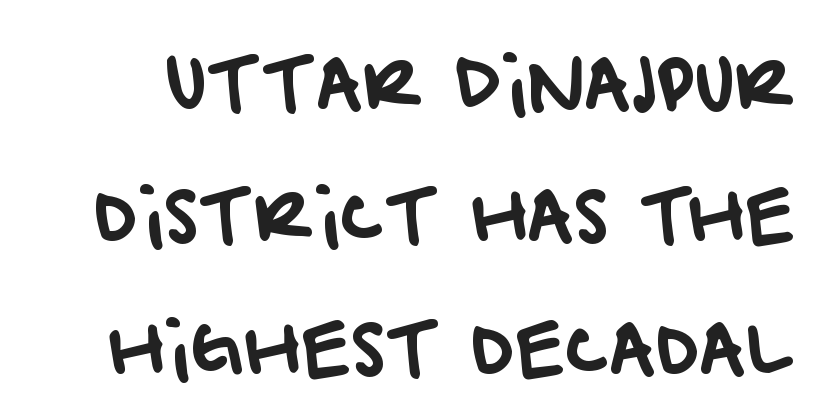
The strip under each line holds only bare page. You could call the tracking neutral — neither tight nor loose. The letters advance in unequal steps, a hallmark of proportional type. Unlike a traditional serif, this face leaves its strokes unadorned.
